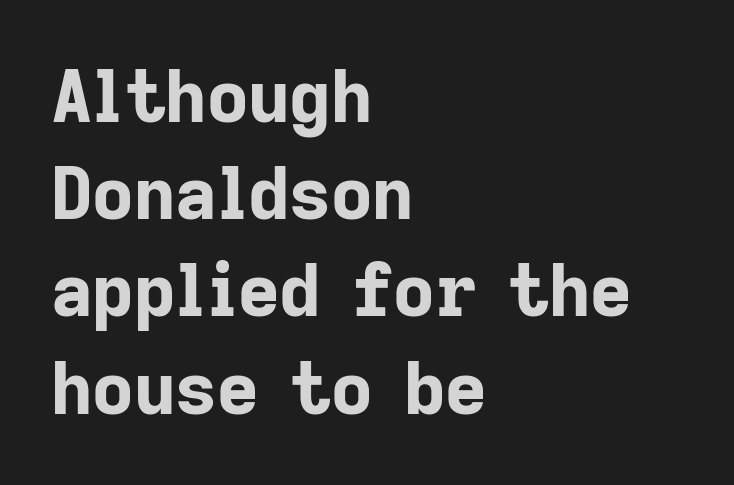
Q: Is the text bold? A: Yes.
Q: Is the text italic (slanted)? A: No, it is upright.
Q: Is the typeface a serif or a sans-serif typeface? A: Sans-serif.
Q: Is the text underlined? A: No.
Q: How is the paragraph aligned? A: Left-aligned.
Q: Is the spacing between letters normal or unusually wide? A: Normal.
Q: Is the spacing between lines tight, normal or loose? A: Normal.
Q: Width (condensed, normal, or wide)? A: Normal.
Q: Stroke contrast? A: Low.
Q: x-height? A: Medium.
Q: Monospaced? A: No.
